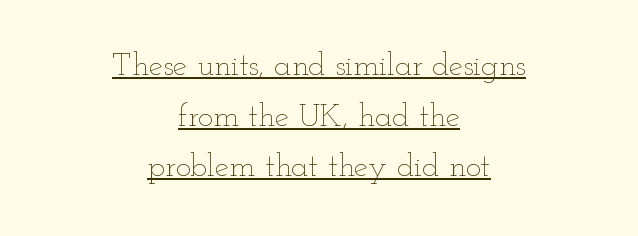
The image shows 32 px thin, wide type, upright; set centered, normal line spacing (1.58x), normal letter spacing, underlined; low stroke contrast and a small x-height.
